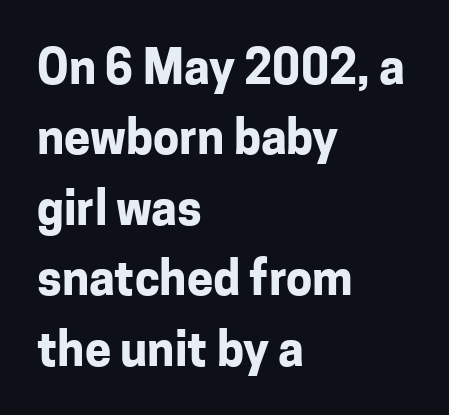
Q: Is the text bold? A: Yes.
Q: Is the text italic (slanted)? A: No, it is upright.
Q: Is the typeface a serif or a sans-serif typeface? A: Sans-serif.
Q: Is the text underlined? A: No.
Q: How is the paragraph aligned? A: Left-aligned.
Q: Is the spacing between letters normal or unusually wide? A: Normal.
Q: Is the spacing between lines tight, normal or loose? A: Normal.
Q: Width (condensed, normal, or wide)? A: Normal.
Q: Stroke contrast? A: Low.
Q: x-height? A: Medium.
Q: Monospaced? A: No.
